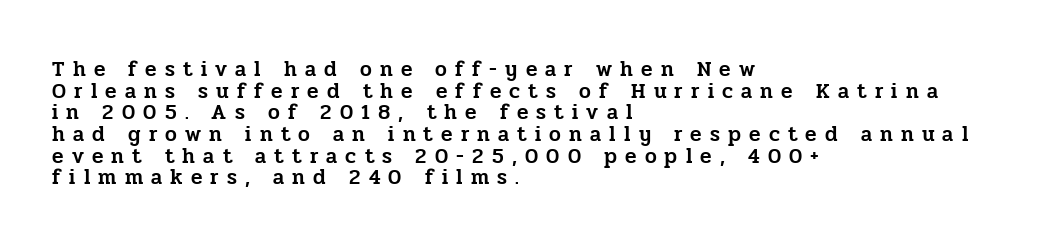
The image shows 21 px text type, upright; set left-aligned, tight line spacing (1.03x), unusually wide letter spacing (+0.39 em), not underlined.
